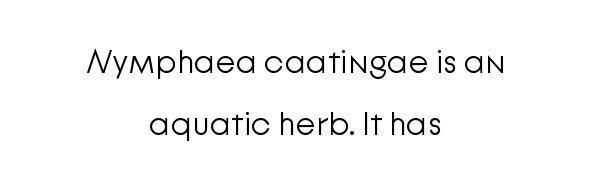
The image shows 33 px light sans-serif type, upright; set centered, line spacing 1.88x, normal letter spacing, not underlined; low stroke contrast and a medium x-height.
